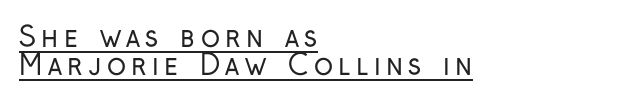
Is this a sans? Yes — the strokes have no serifs. The lines are quadded left. Is there much room between lines? No — they nearly touch. A baseline rule has been typeset under these characters. Proportional: the letters do not fall into vertical columns. Designer's note — italics off, roman on.
